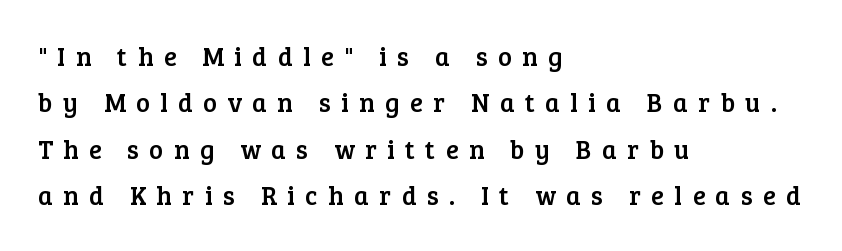
Rule under the text: the space is simply empty. In terms of posture, this sample is upright. The passage is arranged the way most books set body copy — flush left. Short note: letters widely spaced.
